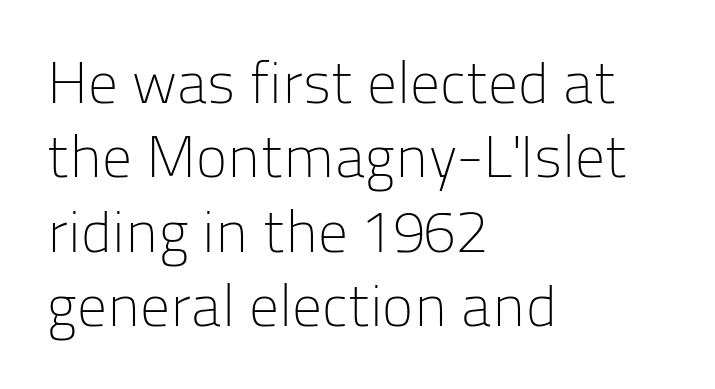
The face looks like a standard text weight, possibly lighter. Words float on clear page, feet unadorned. The letterforms sit shoulder to shoulder at normal distance. Spacing verdict: proportional, widths tailored to each character. Line beginnings align vertically; line endings do not.
